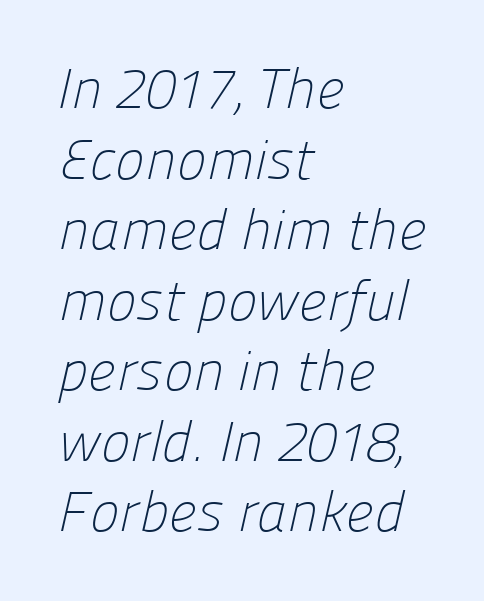
The image shows 56 px light sans-serif type; set left-aligned, normal line spacing (1.26x), normal letter spacing, not underlined; low stroke contrast and a medium x-height.
